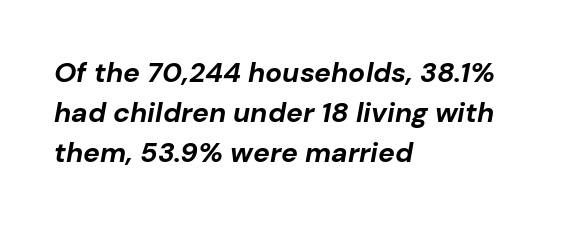
{"italic": "yes", "lean": "right", "slant_degrees": 10, "bold": "yes", "weight": "bold", "width": "normal", "stroke_contrast": "low", "x_height": "medium", "monospaced": "no", "underline": "no", "align": "left", "line_spacing": "normal", "line_spacing_ratio": 1.43, "letter_spacing": "normal", "letter_spacing_em": 0.0, "glyph_px": 28}
